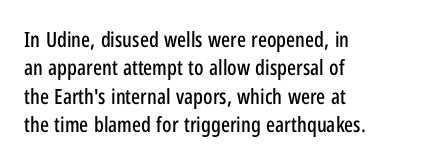
Q: Is the text italic (slanted)? A: No, it is upright.
Q: Is the text underlined? A: No.
Q: How is the paragraph aligned? A: Left-aligned.
Q: Is the spacing between letters normal or unusually wide? A: Normal.
Q: Is the spacing between lines tight, normal or loose? A: Normal.
